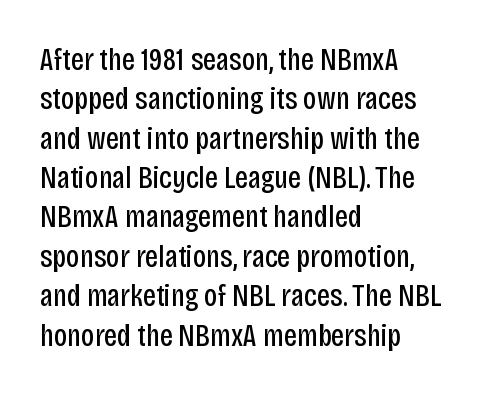
The specimen reads as upright at a glance. The glyphs are unaccompanied by any horizontal stroke below them. The tracking reads as untouched default to a designer's eye. The letters carry no serifs — their stems end cleanly without finishing strokes.
